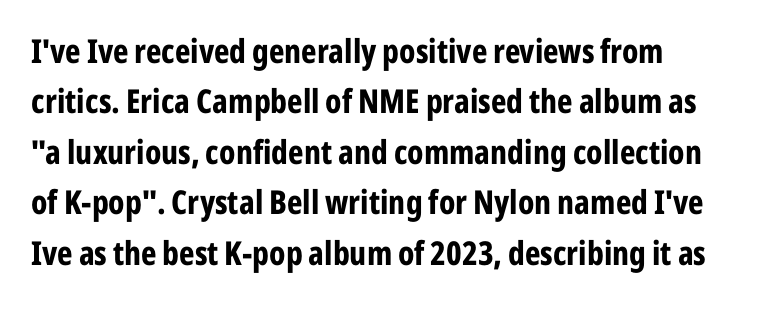
{"serif": "no", "italic": "no", "bold": "yes", "weight": "bold", "width": "condensed", "stroke_contrast": "low", "x_height": "medium", "monospaced": "no", "underline": "no", "line_spacing": "normal", "line_spacing_ratio": 1.53, "letter_spacing": "normal", "letter_spacing_em": 0.0, "glyph_px": 33}
